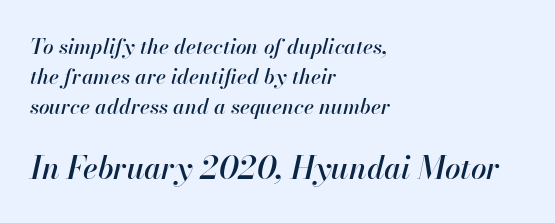
The image shows 31 px text type, italic (leaning right); set left-aligned, normal line spacing (1.42x), normal letter spacing, not underlined; the second (bottom) block is 1.48x larger; high stroke contrast and a small x-height.
